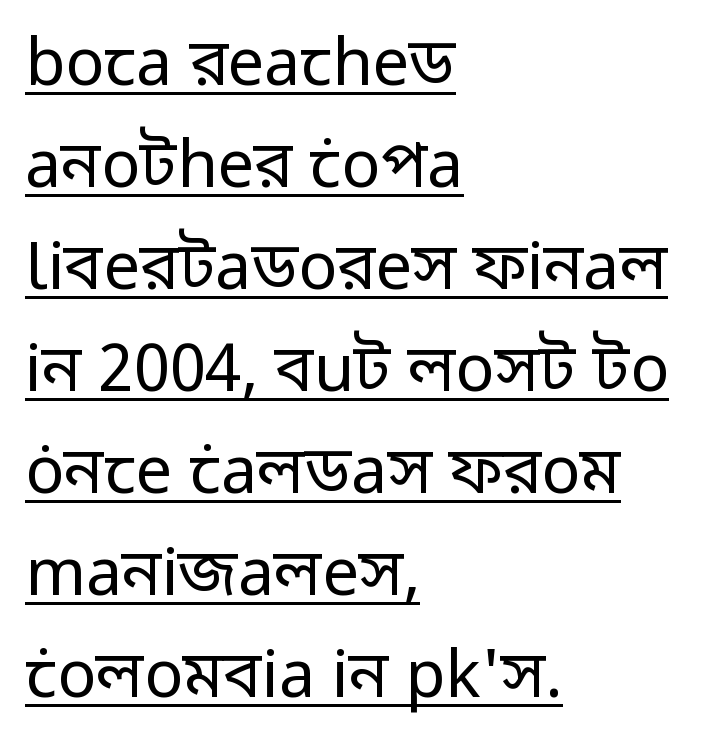
Q: Is the text bold? A: No.
Q: Is the text italic (slanted)? A: No, it is upright.
Q: Is the typeface a serif or a sans-serif typeface? A: Sans-serif.
Q: Is the text underlined? A: Yes.
Q: How is the paragraph aligned? A: Left-aligned.
Q: Is the spacing between letters normal or unusually wide? A: Normal.
Q: Is the spacing between lines tight, normal or loose? A: Normal.
Q: Width (condensed, normal, or wide)? A: Normal.
Q: Stroke contrast? A: Low.
Q: x-height? A: Medium.
Q: Monospaced? A: No.
